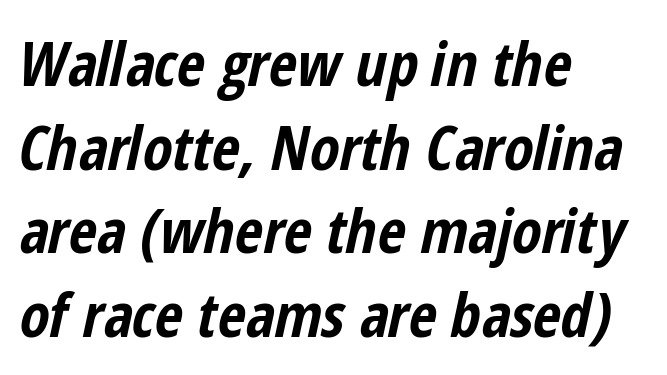
Designer's note — italics engaged. Short and long lines alike share a common starting point at left. Caption: bold face, heavy strokes. The strip under each line holds only bare page. Standard letterfit; no display-style spreading of the glyphs. Honestly, the row spacing looks completely unremarkable.
